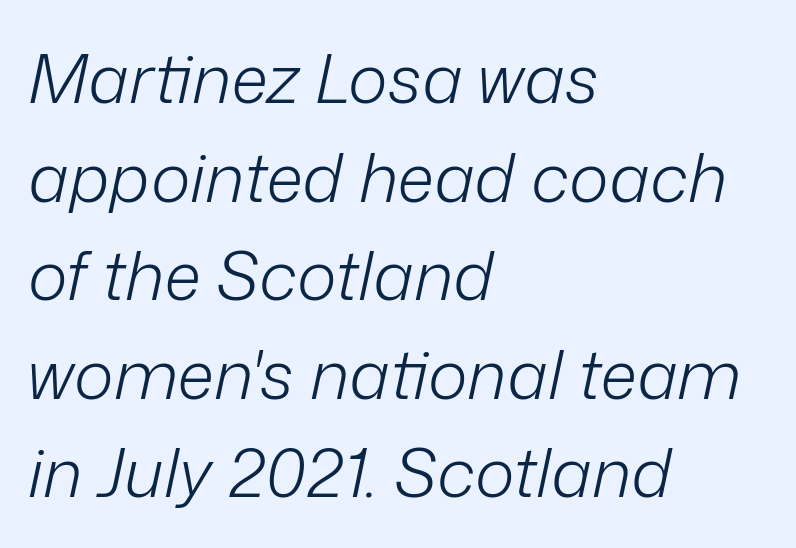
{"italic": "yes", "lean": "right", "slant_degrees": 12, "bold": "no", "weight": "light", "width": "normal", "stroke_contrast": "low", "x_height": "medium", "monospaced": "no", "underline": "no", "align": "left", "line_spacing": "normal", "line_spacing_ratio": 1.45, "letter_spacing": "normal", "letter_spacing_em": 0.0, "glyph_px": 68}
